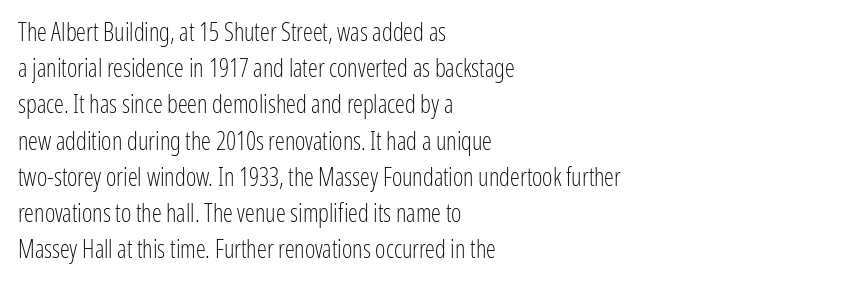
{"italic": "no", "bold": "no", "underline": "no", "align": "left", "line_spacing": "normal", "line_spacing_ratio": 1.45, "letter_spacing": "normal", "letter_spacing_em": 0.0, "glyph_px": 25}
